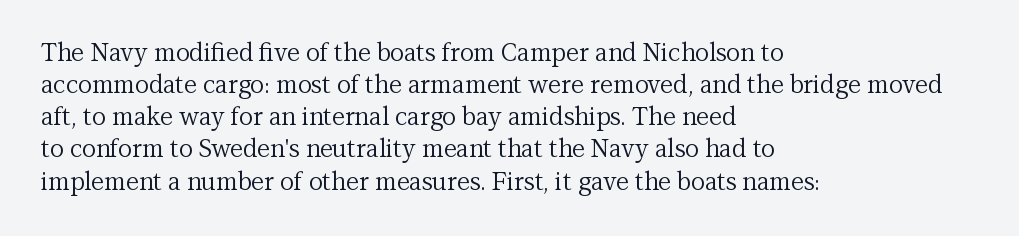
{"italic": "no", "bold": "no", "underline": "no", "align": "left", "line_spacing": "normal", "line_spacing_ratio": 1.34, "letter_spacing": "normal", "letter_spacing_em": 0.0, "glyph_px": 24}
